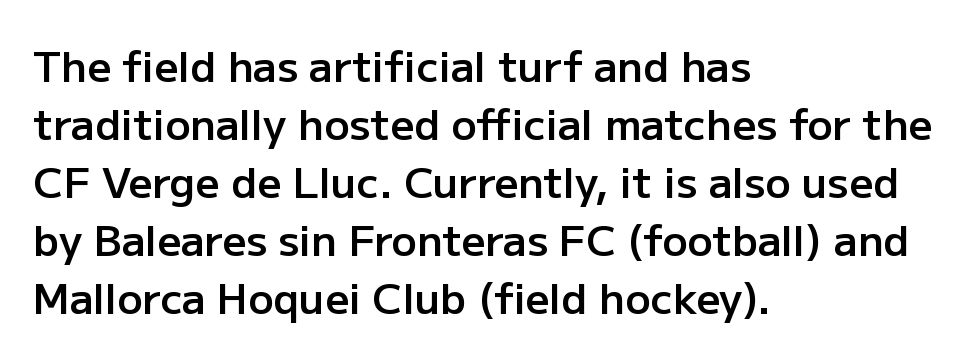
{"serif": "no", "italic": "no", "bold": "semi", "weight": "semibold", "width": "normal", "stroke_contrast": "low", "x_height": "medium", "monospaced": "no", "underline": "no", "align": "left", "line_spacing": "normal", "line_spacing_ratio": 1.38, "letter_spacing": "normal", "letter_spacing_em": 0.0, "glyph_px": 42}
